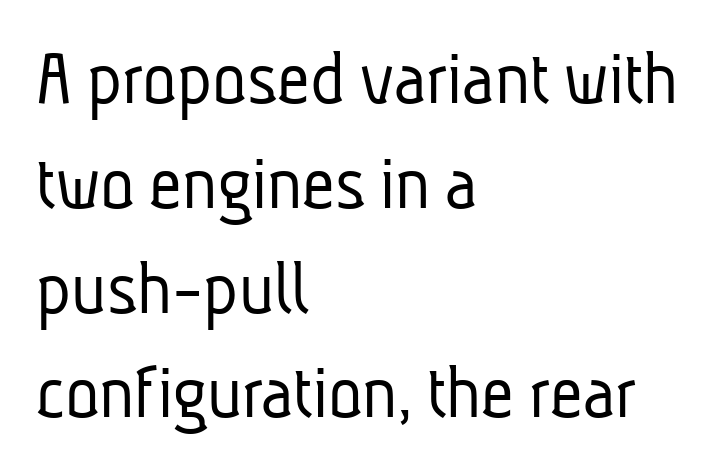
The image shows 80 px light, condensed sans-serif type; set left-aligned, normal line spacing (1.31x), normal letter spacing, not underlined; low stroke contrast and a medium x-height.
